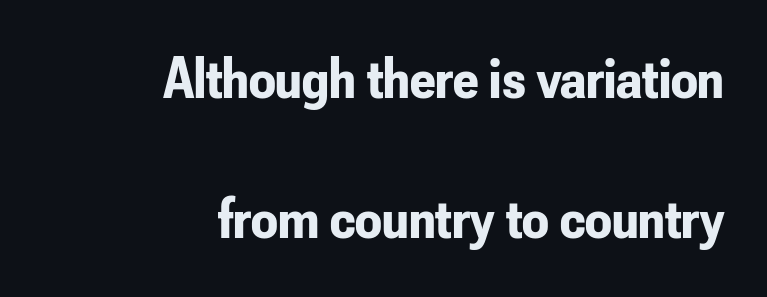
Q: Is the text bold? A: Yes.
Q: Is the text italic (slanted)? A: No, it is upright.
Q: Is the typeface a serif or a sans-serif typeface? A: Sans-serif.
Q: Is the text underlined? A: No.
Q: How is the paragraph aligned? A: Right-aligned.
Q: Is the spacing between letters normal or unusually wide? A: Normal.
Q: Is the spacing between lines tight, normal or loose? A: Loose.
Q: Width (condensed, normal, or wide)? A: Condensed.
Q: Stroke contrast? A: Low.
Q: x-height? A: Small.
Q: Monospaced? A: No.
